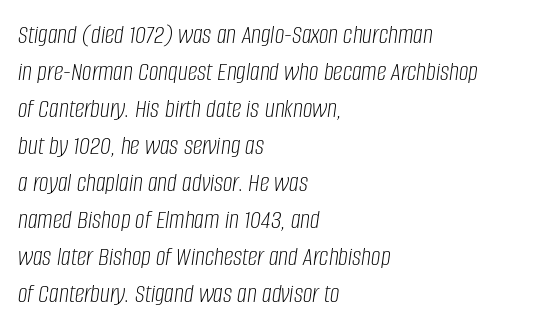
Interline gaps are of average width in this sample. Check the space under the baseline: it is left empty. In terms of letterspacing, this is plain default setting. The specimen reads as italic at a glance.
